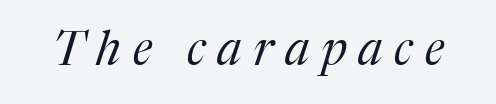
What stands out about the letter spacing? Its width — letters are far apart. Check under the words: just untouched page. Letterform terminals end in serifs throughout the passage. Notice how the stems are inclined rather than vertical — that's the hallmark of italics. Spacing verdict: proportional, widths tailored to each character. Caption: face not bold, strokes unweighted.
